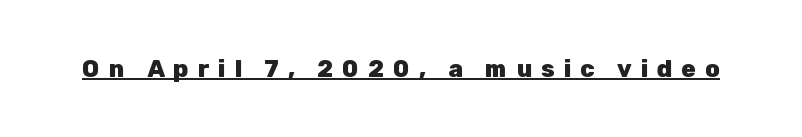
The image shows 24 px bold type, upright; set unusually wide letter spacing (+0.37 em), underlined.
